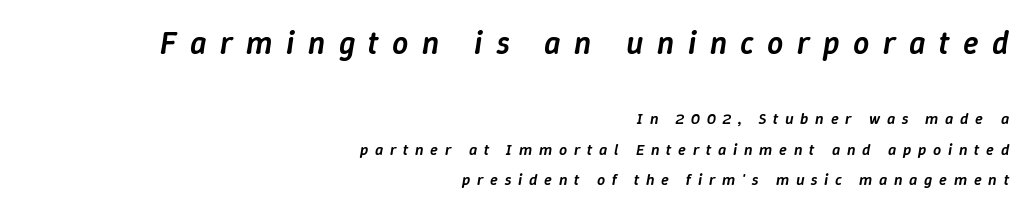
Two sizes are in play, and the larger belongs to the first block. There is plenty of visible air inserted between adjacent glyphs. The rendering uses natural spacing where letterforms have individual widths. This is oblique type, the kind used for emphasis or titles.
